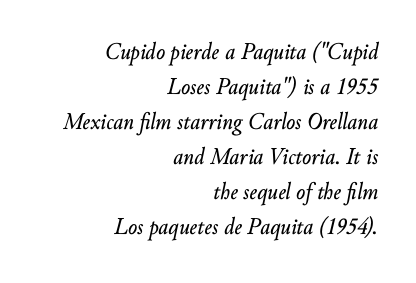
The image shows 24 px text type, italic (leaning right); set right-aligned, normal line spacing (1.46x), normal letter spacing, not underlined.
